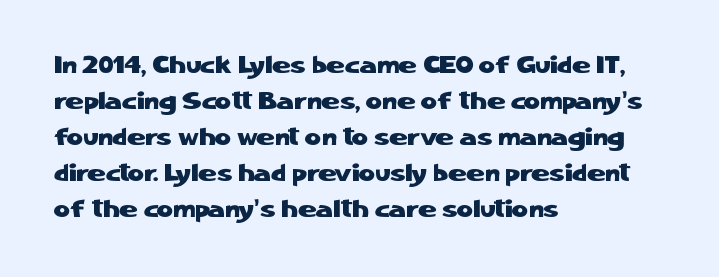
{"italic": "no", "underline": "no", "align": "left", "line_spacing": "normal", "line_spacing_ratio": 1.44, "letter_spacing": "normal", "letter_spacing_em": 0.0, "glyph_px": 25}
